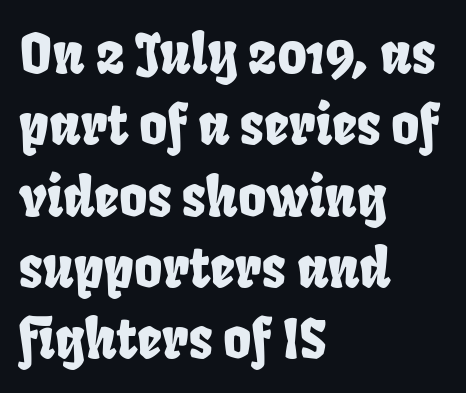
The image shows 54 px condensed sans-serif type; set left-aligned, normal line spacing (1.32x), normal letter spacing, not underlined; low stroke contrast and a large x-height.
